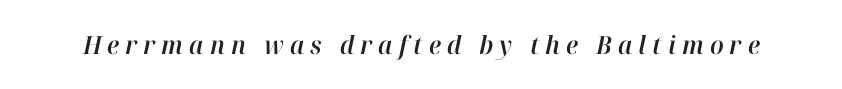
Q: Is the text italic (slanted)? A: Yes, it leans right by about 12 degrees.
Q: Is the text underlined? A: No.
Q: Is the spacing between letters normal or unusually wide? A: Unusually wide.
